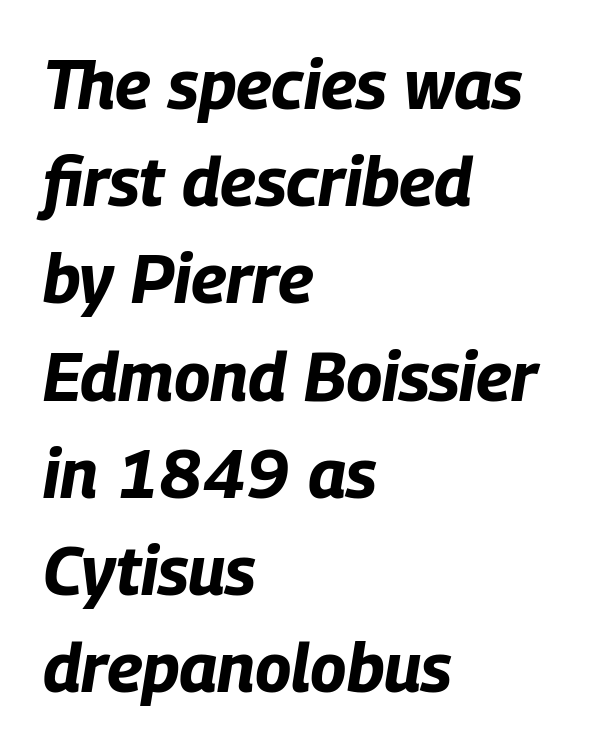
The image shows 68 px bold, condensed type, italic (leaning right); set left-aligned, normal line spacing (1.43x), normal letter spacing, not underlined; low stroke contrast and a large x-height.
